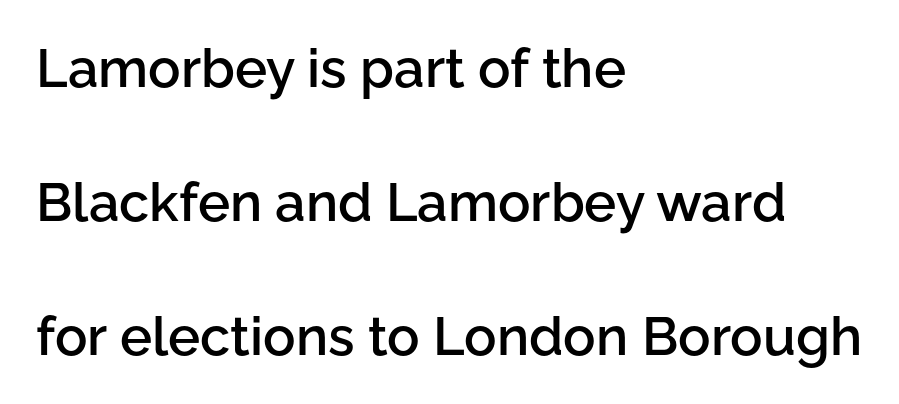
Q: Is the text bold? A: Semi-bold.
Q: Is the text italic (slanted)? A: No, it is upright.
Q: Is the typeface a serif or a sans-serif typeface? A: Sans-serif.
Q: Is the text underlined? A: No.
Q: How is the paragraph aligned? A: Left-aligned.
Q: Is the spacing between letters normal or unusually wide? A: Normal.
Q: Is the spacing between lines tight, normal or loose? A: Loose.
Q: Width (condensed, normal, or wide)? A: Normal.
Q: Stroke contrast? A: Low.
Q: x-height? A: Medium.
Q: Monospaced? A: No.
